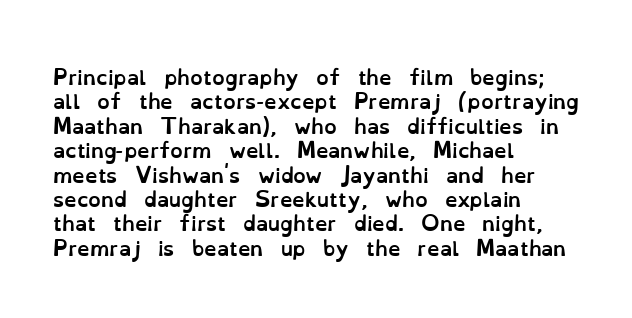
{"italic": "no", "bold": "yes", "underline": "no", "align": "left", "line_spacing_ratio": 1.22, "letter_spacing": "normal", "letter_spacing_em": 0.0, "glyph_px": 20}
